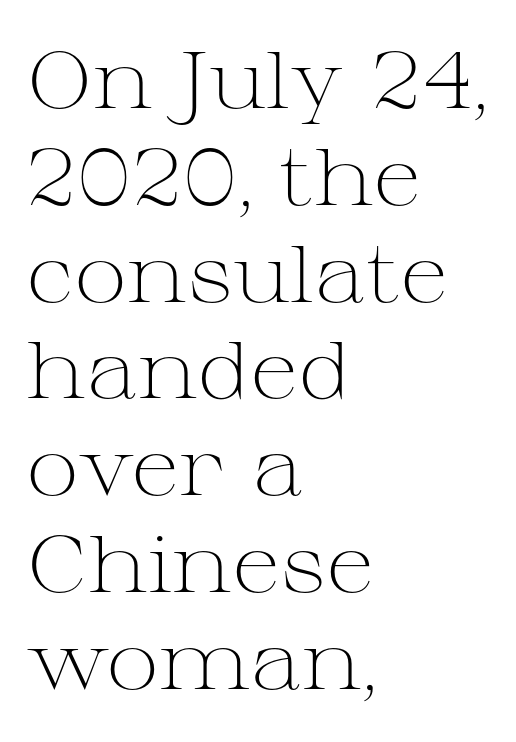
{"serif": "yes", "italic": "no", "bold": "no", "weight": "light", "width": "wide", "stroke_contrast": "medium", "x_height": "medium", "monospaced": "no", "underline": "no", "align": "left", "line_spacing_ratio": 1.21, "letter_spacing": "normal", "letter_spacing_em": 0.0, "glyph_px": 80}
